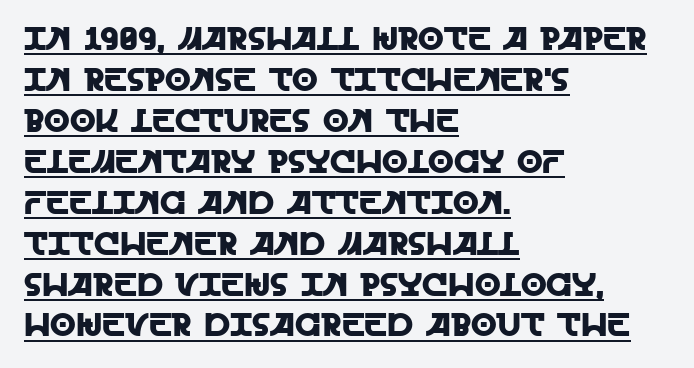
Q: Is the text italic (slanted)? A: No, it is upright.
Q: Is the typeface a serif or a sans-serif typeface? A: Sans-serif.
Q: Is the text underlined? A: Yes.
Q: How is the paragraph aligned? A: Left-aligned.
Q: Is the spacing between letters normal or unusually wide? A: Normal.
Q: Width (condensed, normal, or wide)? A: Normal.
Q: x-height? A: Large.
Q: Monospaced? A: No.
